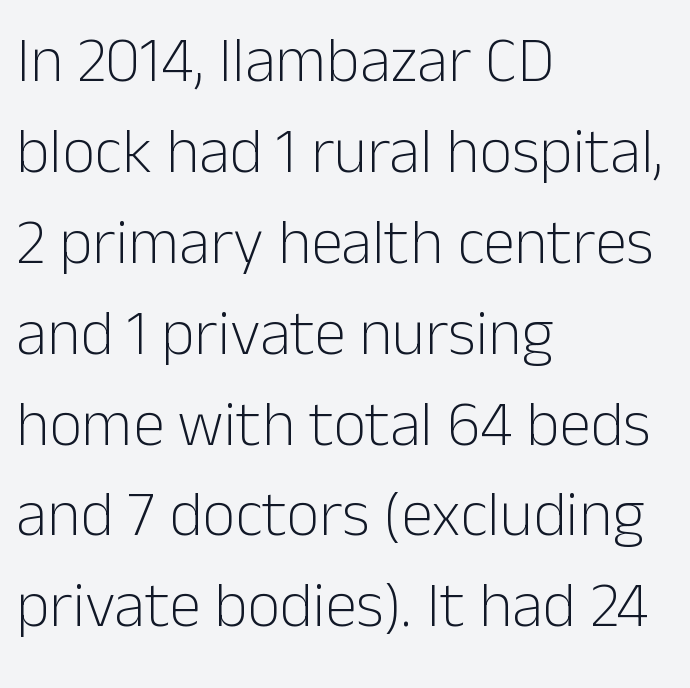
{"serif": "no", "italic": "no", "bold": "no", "weight": "light", "width": "normal", "stroke_contrast": "low", "x_height": "medium", "monospaced": "no", "underline": "no", "align": "left", "line_spacing": "normal", "line_spacing_ratio": 1.42, "letter_spacing": "normal", "letter_spacing_em": 0.0, "glyph_px": 64}
